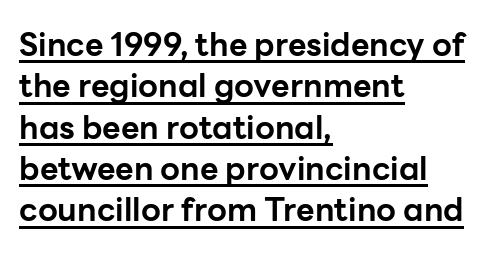
{"serif": "no", "italic": "no", "bold": "yes", "weight": "bold", "width": "normal", "stroke_contrast": "low", "x_height": "medium", "monospaced": "no", "underline": "yes", "align": "left", "line_spacing": "normal", "line_spacing_ratio": 1.29, "letter_spacing": "normal", "letter_spacing_em": 0.0, "glyph_px": 32}
